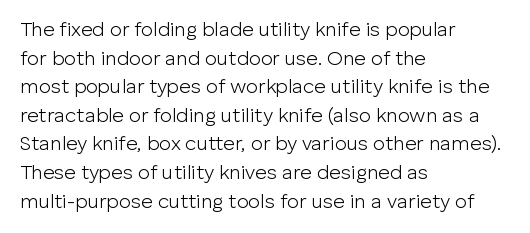
Q: Is the text bold? A: No.
Q: Is the text italic (slanted)? A: No, it is upright.
Q: Is the text underlined? A: No.
Q: How is the paragraph aligned? A: Left-aligned.
Q: Is the spacing between letters normal or unusually wide? A: Normal.
Q: Is the spacing between lines tight, normal or loose? A: Normal.
